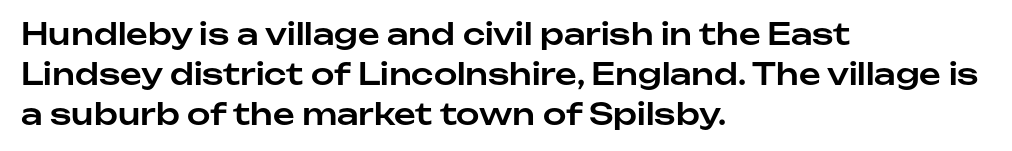
{"serif": "no", "italic": "no", "width": "normal", "stroke_contrast": "low", "x_height": "medium", "monospaced": "no", "underline": "no", "align": "left", "line_spacing": "normal", "line_spacing_ratio": 1.33, "letter_spacing": "normal", "letter_spacing_em": 0.0, "glyph_px": 30}
